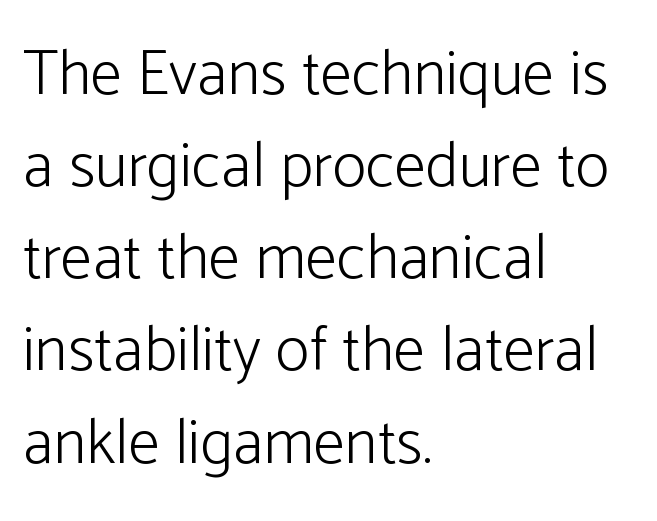
{"serif": "no", "italic": "no", "bold": "no", "weight": "light", "width": "normal", "stroke_contrast": "low", "x_height": "medium", "monospaced": "no", "underline": "no", "align": "left", "line_spacing": "normal", "line_spacing_ratio": 1.44, "letter_spacing": "normal", "letter_spacing_em": 0.0, "glyph_px": 64}
